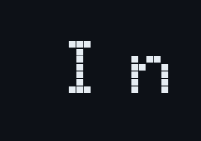
Someone cranked the tracking dial way up on this one. The face used here is monospaced, like something from a code editor. Any mark beneath the type? The region is blank. A typesetter would mark this as roman, not italic. Type style note: lacks serifs.
